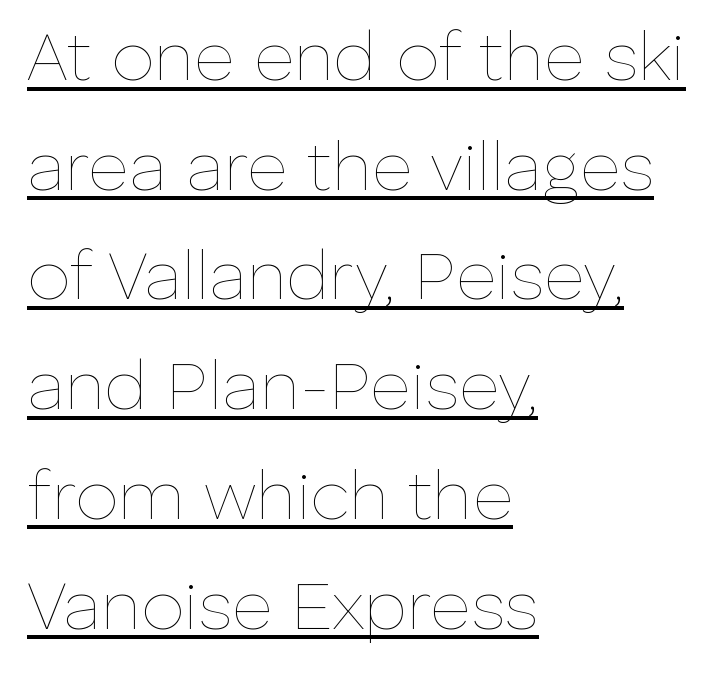
{"italic": "no", "bold": "no", "weight": "thin", "width": "normal", "stroke_contrast": "low", "x_height": "medium", "monospaced": "no", "underline": "yes", "align": "left", "line_spacing": "normal", "line_spacing_ratio": 1.59, "letter_spacing": "normal", "letter_spacing_em": 0.0, "glyph_px": 69}
